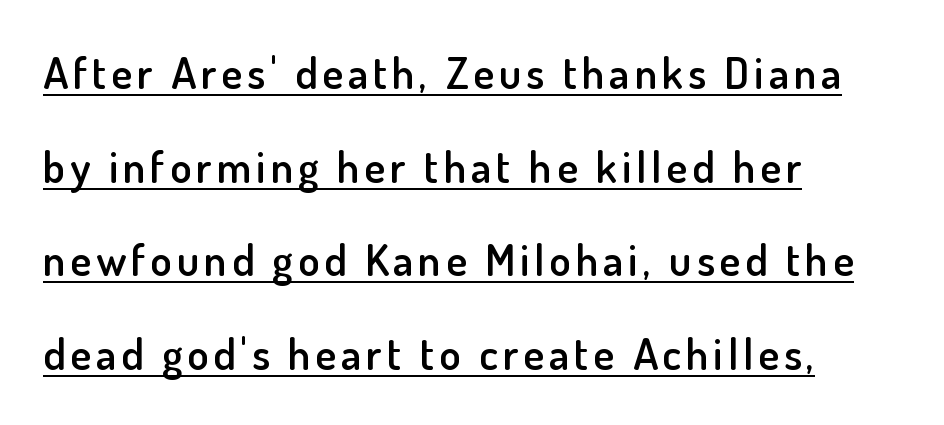
{"serif": "no", "italic": "no", "bold": "semi", "weight": "semibold", "width": "normal", "stroke_contrast": "low", "x_height": "small", "monospaced": "no", "underline": "yes", "align": "left", "line_spacing": "loose", "line_spacing_ratio": 2.13, "glyph_px": 44}
